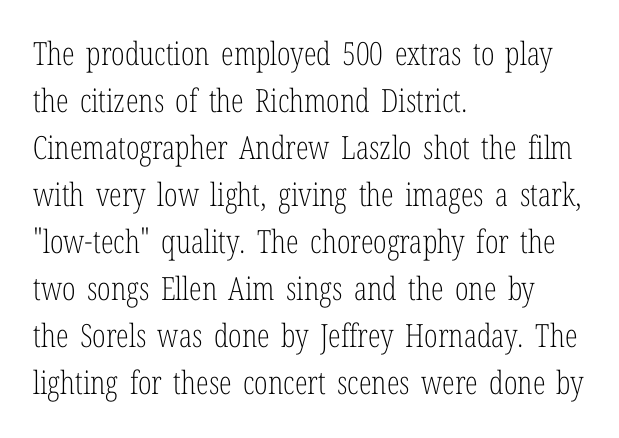
The image shows 32 px light, condensed serif type, upright; set left-aligned, normal line spacing (1.47x), normal letter spacing, not underlined; low stroke contrast and a medium x-height.
